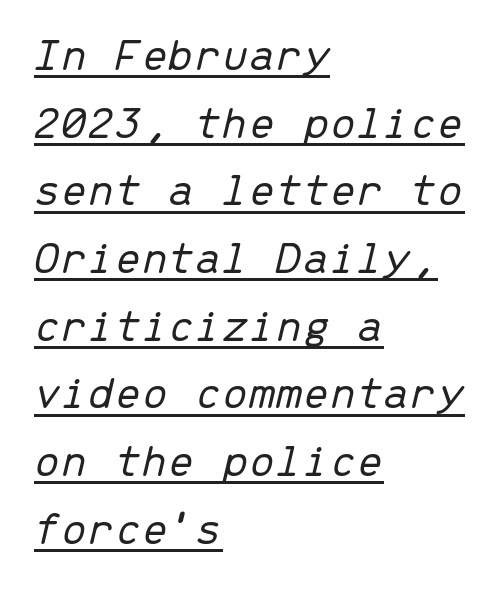
Weight: in the light-to-regular range. A typesetter would mark this as italic. Every row of glyphs begins at an identical x-position on the left. Does extra space separate the letters? No, they use regular spacing. Notice how descenders clear the ascenders below comfortably — that's standard leading.
